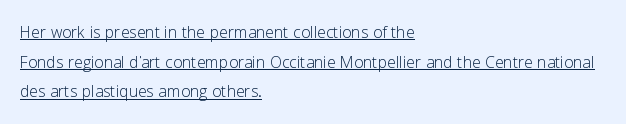
{"italic": "no", "bold": "no", "underline": "yes", "align": "left", "line_spacing": "normal", "line_spacing_ratio": 1.41, "letter_spacing": "normal", "letter_spacing_em": 0.0, "glyph_px": 21}
